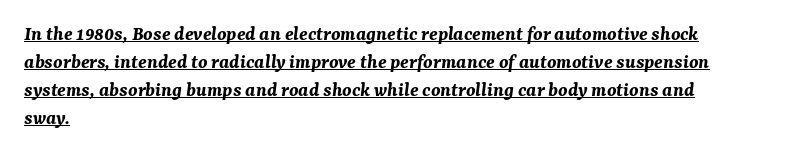
{"italic": "yes", "lean": "right", "slant_degrees": 7, "bold": "yes", "underline": "yes", "align": "left", "line_spacing": "normal", "line_spacing_ratio": 1.34, "letter_spacing": "normal", "letter_spacing_em": 0.0, "glyph_px": 21}
